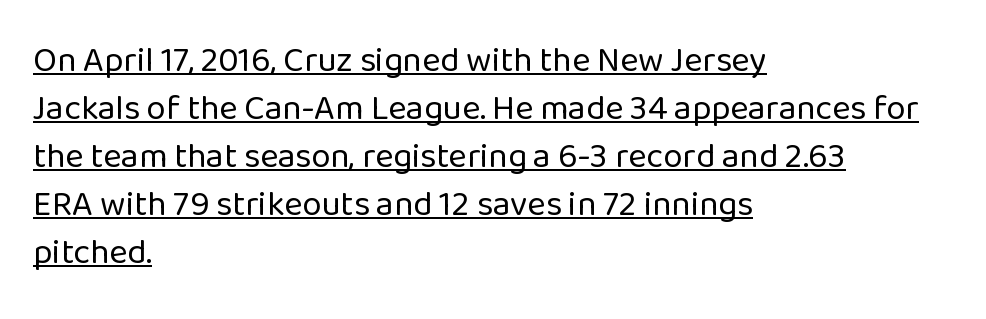
Q: Is the text bold? A: No.
Q: Is the text italic (slanted)? A: No, it is upright.
Q: Is the typeface a serif or a sans-serif typeface? A: Sans-serif.
Q: Is the text underlined? A: Yes.
Q: How is the paragraph aligned? A: Left-aligned.
Q: Is the spacing between letters normal or unusually wide? A: Normal.
Q: Is the spacing between lines tight, normal or loose? A: Normal.
Q: Width (condensed, normal, or wide)? A: Normal.
Q: Stroke contrast? A: Low.
Q: x-height? A: Medium.
Q: Monospaced? A: No.
